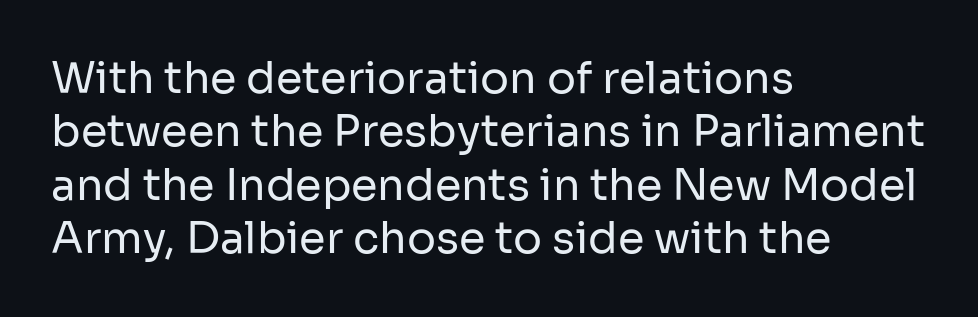
Q: Is the text bold? A: No.
Q: Is the text italic (slanted)? A: No, it is upright.
Q: Is the typeface a serif or a sans-serif typeface? A: Sans-serif.
Q: Is the text underlined? A: No.
Q: How is the paragraph aligned? A: Left-aligned.
Q: Is the spacing between letters normal or unusually wide? A: Normal.
Q: Width (condensed, normal, or wide)? A: Normal.
Q: Stroke contrast? A: Low.
Q: x-height? A: Medium.
Q: Monospaced? A: No.
